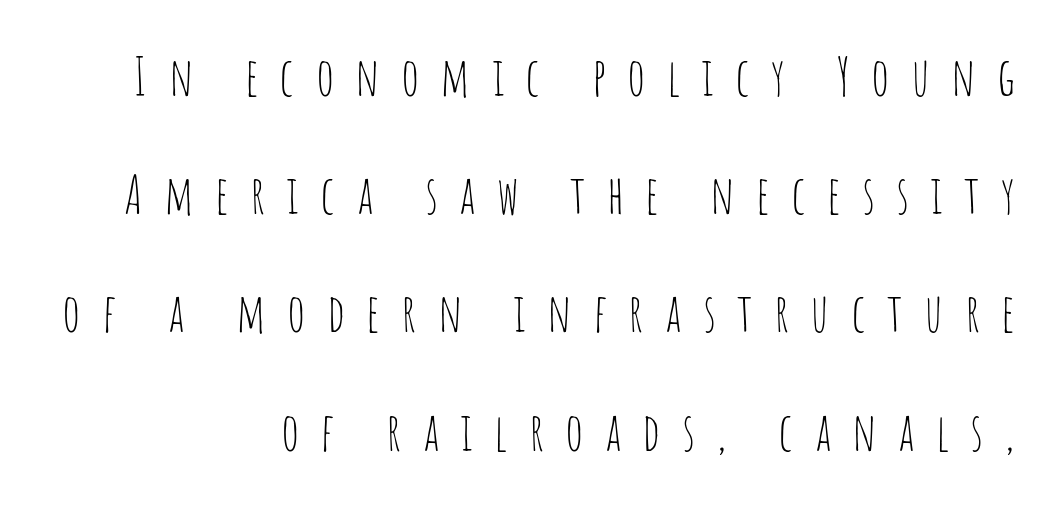
Q: Is the text bold? A: No.
Q: Is the text italic (slanted)? A: No, it is upright.
Q: Is the typeface a serif or a sans-serif typeface? A: Sans-serif.
Q: Is the text underlined? A: No.
Q: How is the paragraph aligned? A: Right-aligned.
Q: Is the spacing between letters normal or unusually wide? A: Unusually wide.
Q: Is the spacing between lines tight, normal or loose? A: Loose.
Q: Width (condensed, normal, or wide)? A: Condensed.
Q: Stroke contrast? A: Low.
Q: x-height? A: Large.
Q: Monospaced? A: No.
